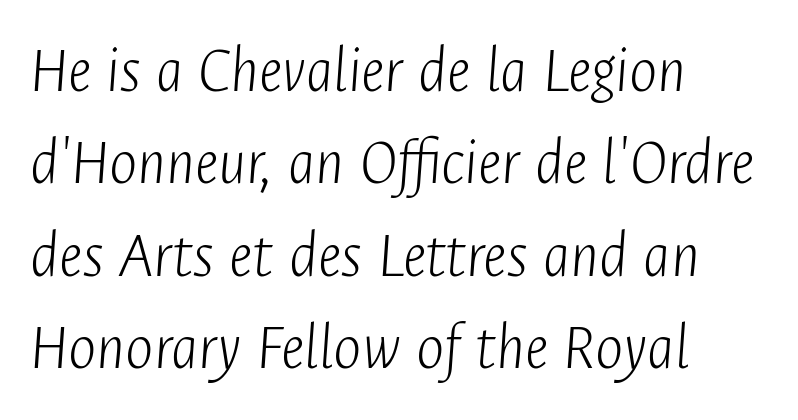
When letters slant like this, we call the style italic. Here the designer chose a conventional face with non-uniform glyph widths. The type is set solid horizontally, with unmodified tracking. Horizontally, the lines are justified to the leading edge only.
